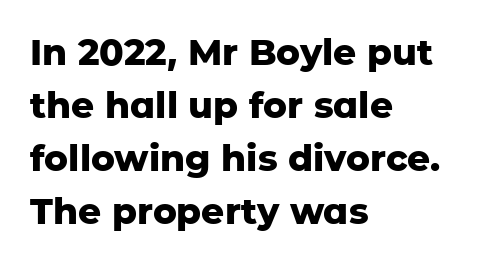
Q: Is the text bold? A: Yes.
Q: Is the text italic (slanted)? A: No, it is upright.
Q: Is the typeface a serif or a sans-serif typeface? A: Sans-serif.
Q: Is the text underlined? A: No.
Q: How is the paragraph aligned? A: Left-aligned.
Q: Is the spacing between letters normal or unusually wide? A: Normal.
Q: Is the spacing between lines tight, normal or loose? A: Normal.
Q: Width (condensed, normal, or wide)? A: Normal.
Q: Stroke contrast? A: Low.
Q: x-height? A: Medium.
Q: Monospaced? A: No.
